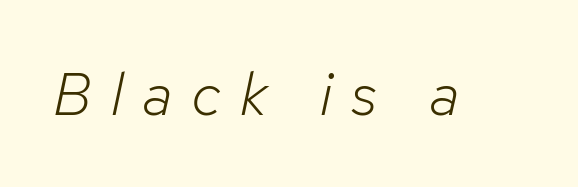
Q: Is the text bold? A: No.
Q: Is the text italic (slanted)? A: Yes, it leans right by about 12 degrees.
Q: Is the text underlined? A: No.
Q: Is the spacing between letters normal or unusually wide? A: Unusually wide.
Q: Width (condensed, normal, or wide)? A: Normal.
Q: Stroke contrast? A: Low.
Q: x-height? A: Medium.
Q: Monospaced? A: No.
